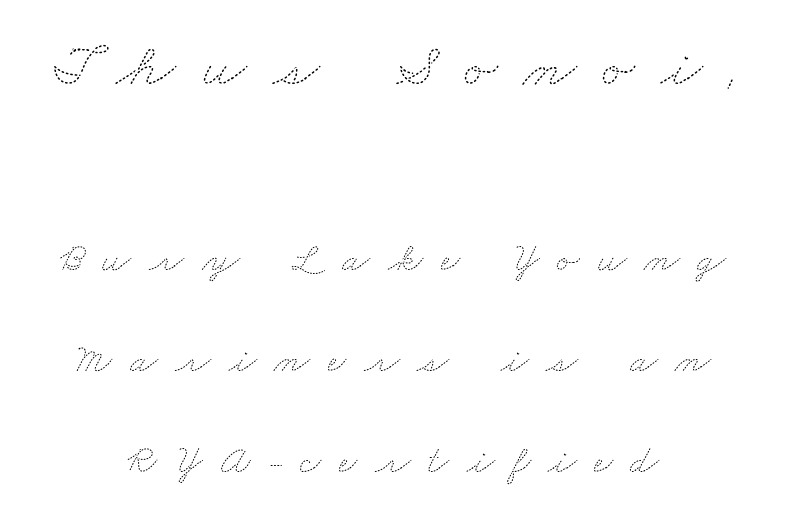
{"bold": "no", "weight": "thin", "width": "wide", "stroke_contrast": "medium", "x_height": "small", "monospaced": "no", "underline": "no", "align": "center", "line_spacing": "loose", "line_spacing_ratio": 2.46, "letter_spacing": "wide", "letter_spacing_em": 0.43, "larger_block": "first", "size_ratio": 1.49, "glyph_px": 61}
